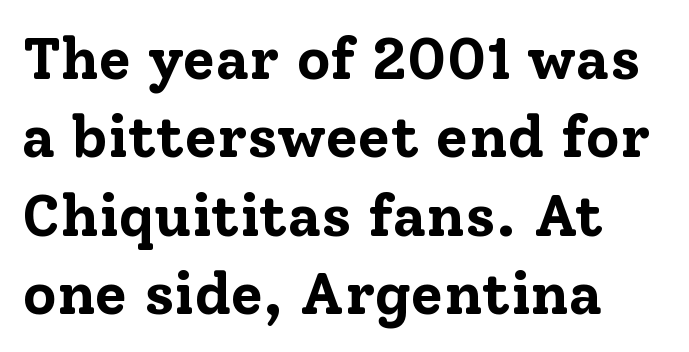
Q: Is the text bold? A: Yes.
Q: Is the text italic (slanted)? A: No, it is upright.
Q: Is the typeface a serif or a sans-serif typeface? A: Serif.
Q: Is the text underlined? A: No.
Q: How is the paragraph aligned? A: Left-aligned.
Q: Is the spacing between letters normal or unusually wide? A: Normal.
Q: Is the spacing between lines tight, normal or loose? A: Normal.
Q: Width (condensed, normal, or wide)? A: Normal.
Q: Stroke contrast? A: Low.
Q: x-height? A: Medium.
Q: Monospaced? A: No.
